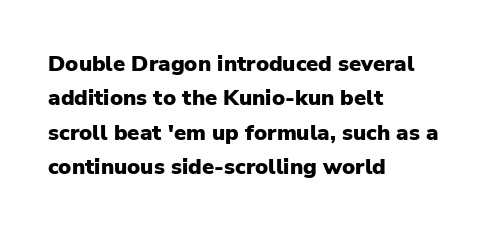
Upright lettering throughout. Just letters on the line, the space beneath them empty. The vertical gap from one line to the next is medium. Strong, thick strokes mark this as bold type. Short and long lines alike share a common starting point at left.
